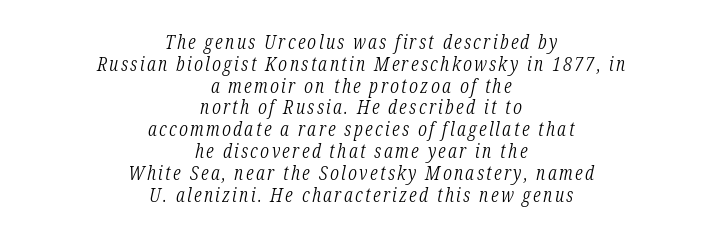
{"italic": "yes", "lean": "right", "slant_degrees": 12, "bold": "no", "underline": "no", "align": "center", "line_spacing": "tight", "line_spacing_ratio": 1.09, "glyph_px": 20}
